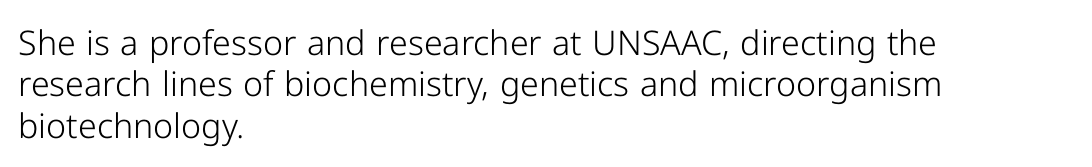
{"serif": "no", "italic": "no", "bold": "no", "weight": "light", "width": "normal", "stroke_contrast": "low", "x_height": "medium", "monospaced": "no", "underline": "no", "align": "left", "line_spacing_ratio": 1.22, "letter_spacing": "normal", "letter_spacing_em": 0.0, "glyph_px": 34}
